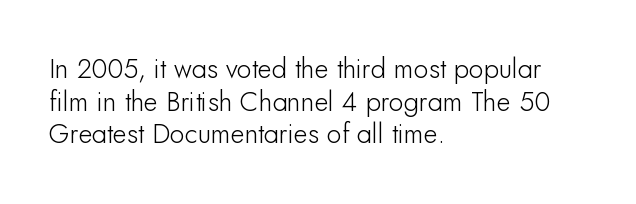
Words float on clear page, feet unadorned. Words appear dense and cohesive because spacing is normal. The lettering holds an erect, upright posture throughout. If you drew a ruler down the left edge, every line would touch it.
